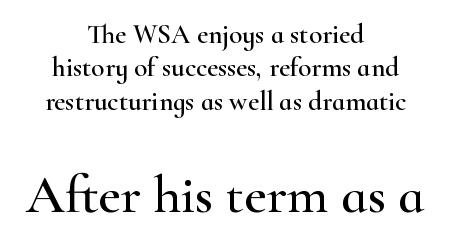
Examine the stroke ends and you'll spot serifs. Ordinary non-slanted type is in use. Size hierarchy here favors the trailing block over the leading one. The text block is weighted toward neither margin, spreading evenly from the middle. Check under the words: just untouched page.
